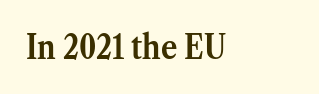
Q: Is the text bold? A: Yes.
Q: Is the text italic (slanted)? A: No, it is upright.
Q: Is the typeface a serif or a sans-serif typeface? A: Serif.
Q: Is the text underlined? A: No.
Q: How is the paragraph aligned? A: Left-aligned.
Q: Is the spacing between letters normal or unusually wide? A: Normal.
Q: Width (condensed, normal, or wide)? A: Normal.
Q: Stroke contrast? A: Medium.
Q: x-height? A: Medium.
Q: Monospaced? A: No.
